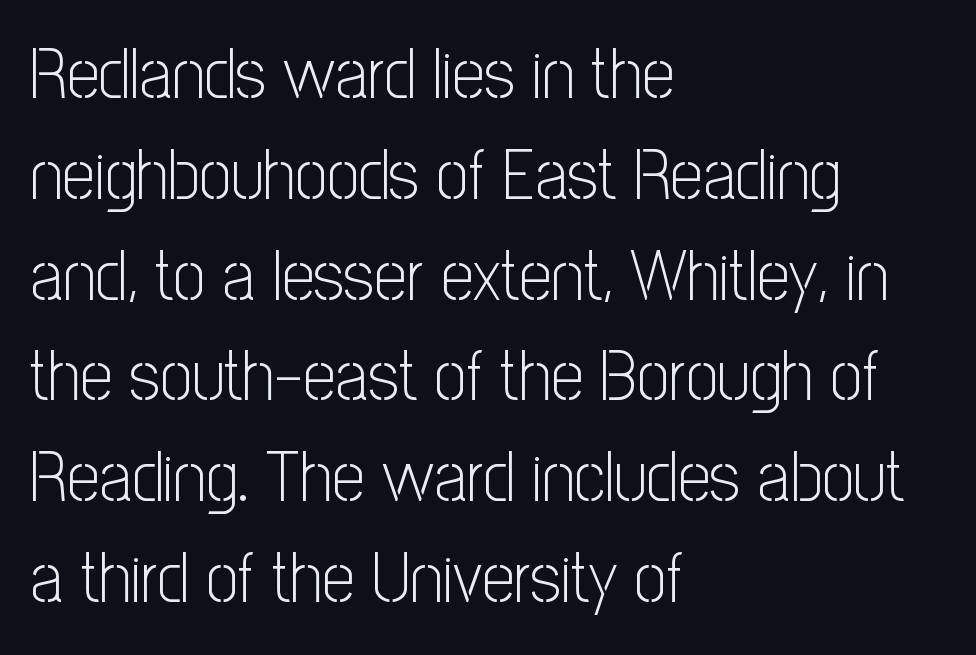
Notice how the stems are strictly vertical — no italics here. Note the varied advance widths — an 'i' is clearly narrower than an 'm'. The passage shown is typeset with a sans-serif family. The space between consecutive lines is moderate.
